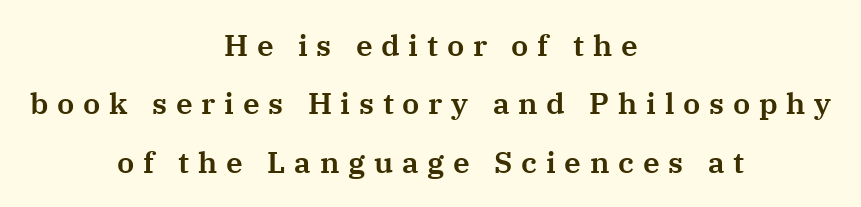
The image shows 30 px serif type, upright; set centered, loose line spacing (1.95x), unusually wide letter spacing (+0.29 em), not underlined; medium stroke contrast and a medium x-height.
